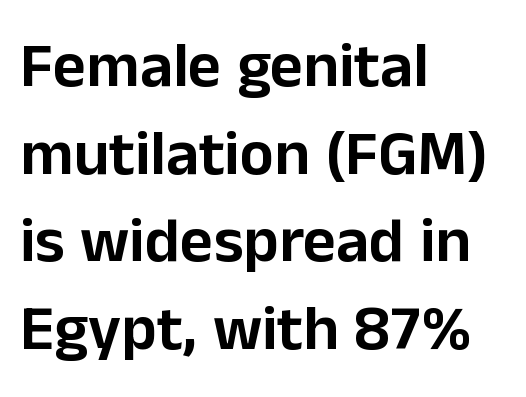
The image shows 64 px sans-serif type, upright; set left-aligned, normal line spacing (1.37x), normal letter spacing, not underlined; low stroke contrast and a medium x-height.
